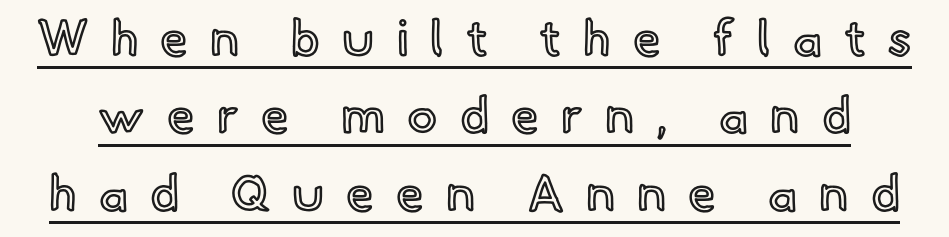
{"italic": "no", "width": "normal", "x_height": "small", "monospaced": "no", "underline": "yes", "line_spacing": "normal", "line_spacing_ratio": 1.55, "letter_spacing": "wide", "letter_spacing_em": 0.44, "glyph_px": 50}
